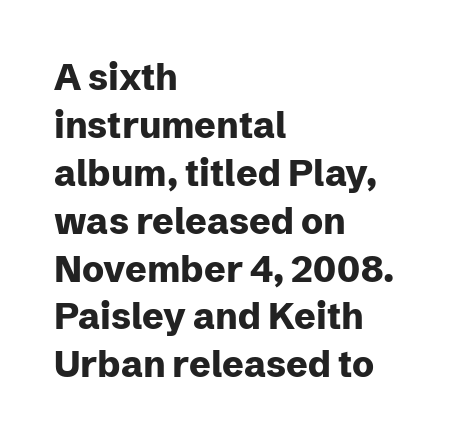
The image shows 36 px heavy sans-serif type, upright; set left-aligned, normal line spacing (1.33x), normal letter spacing, not underlined; low stroke contrast and a medium x-height.
